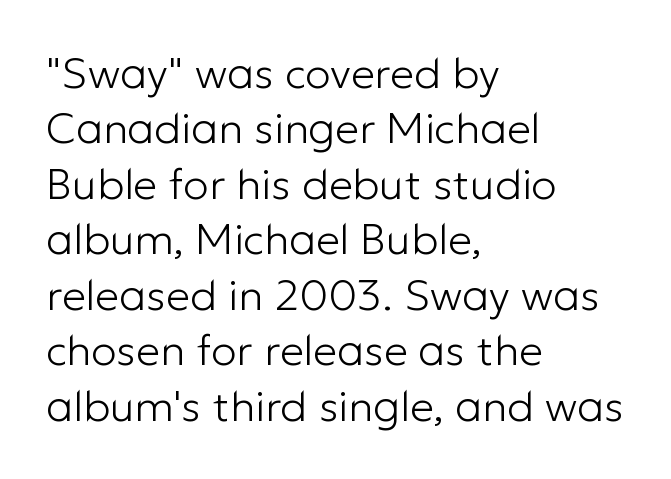
Here the designer chose a conventional face with non-uniform glyph widths. Students, observe: this is what conventionally led text looks like. Type style note: lacks serifs. Glyph-to-glyph distance matches everyday printed text. Teacher's note: observe the even left margin — that is flush-left alignment. Unbolded letterforms with no extra heft.
